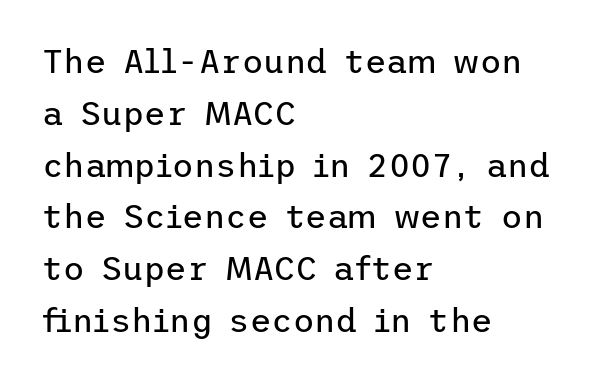
{"serif": "no", "italic": "no", "bold": "no", "weight": "regular", "width": "normal", "stroke_contrast": "low", "x_height": "medium", "underline": "no", "align": "left", "line_spacing": "normal", "line_spacing_ratio": 1.57, "letter_spacing": "normal", "letter_spacing_em": 0.0, "glyph_px": 33}
